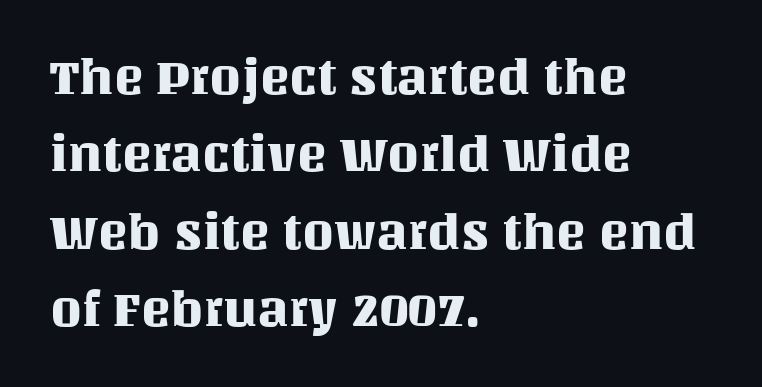
Q: Is the text italic (slanted)? A: No, it is upright.
Q: Is the text underlined? A: No.
Q: How is the paragraph aligned? A: Left-aligned.
Q: Is the spacing between letters normal or unusually wide? A: Normal.
Q: Is the spacing between lines tight, normal or loose? A: Normal.
Q: Width (condensed, normal, or wide)? A: Normal.
Q: Stroke contrast? A: Medium.
Q: x-height? A: Large.
Q: Monospaced? A: No.
